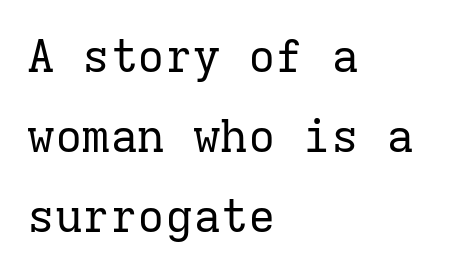
{"serif": "yes", "italic": "no", "bold": "no", "weight": "regular", "width": "normal", "stroke_contrast": "low", "x_height": "medium", "monospaced": "yes", "underline": "no", "align": "left", "line_spacing_ratio": 1.74, "letter_spacing": "normal", "letter_spacing_em": 0.0, "glyph_px": 46}
